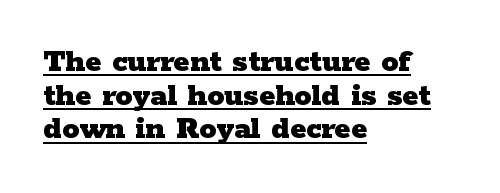
The image shows 34 px heavy, wide serif type, upright; set left-aligned, tight line spacing (0.99x), normal letter spacing, underlined; low stroke contrast and a medium x-height.
